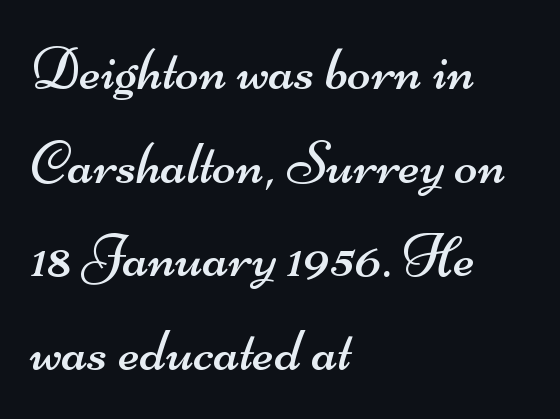
{"serif": "no", "bold": "no", "weight": "regular", "width": "wide", "stroke_contrast": "medium", "x_height": "small", "monospaced": "no", "underline": "no", "align": "left", "line_spacing": "normal", "line_spacing_ratio": 1.51, "letter_spacing": "normal", "letter_spacing_em": 0.0, "glyph_px": 62}
